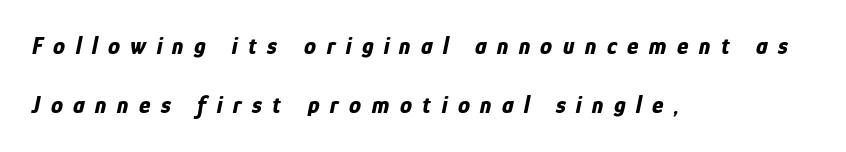
The image shows 24 px bold type, italic (leaning right); set left-aligned, loose line spacing (2.47x), unusually wide letter spacing (+0.44 em), not underlined.
